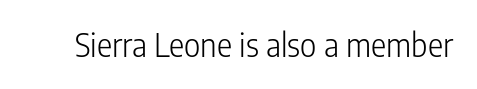
Q: Is the text bold? A: No.
Q: Is the text italic (slanted)? A: No, it is upright.
Q: Is the typeface a serif or a sans-serif typeface? A: Sans-serif.
Q: Is the text underlined? A: No.
Q: Is the spacing between letters normal or unusually wide? A: Normal.
Q: Width (condensed, normal, or wide)? A: Condensed.
Q: Stroke contrast? A: Low.
Q: x-height? A: Medium.
Q: Monospaced? A: No.
